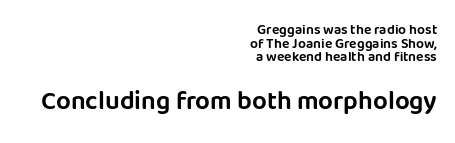
{"italic": "no", "underline": "no", "align": "right", "line_spacing": "tight", "line_spacing_ratio": 0.97, "letter_spacing": "normal", "letter_spacing_em": 0.0, "larger_block": "second", "size_ratio": 1.86, "glyph_px": 26}
